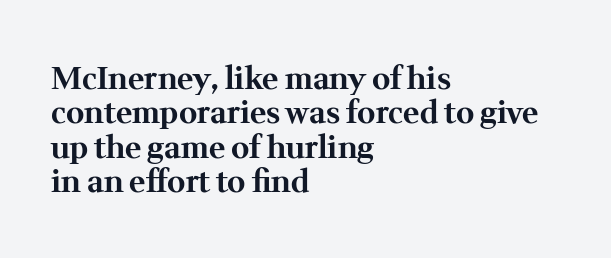
{"serif": "yes", "italic": "no", "bold": "yes", "weight": "bold", "width": "normal", "stroke_contrast": "medium", "x_height": "medium", "monospaced": "no", "underline": "no", "align": "left", "line_spacing": "tight", "line_spacing_ratio": 1.11, "letter_spacing": "normal", "letter_spacing_em": 0.0, "glyph_px": 31}
